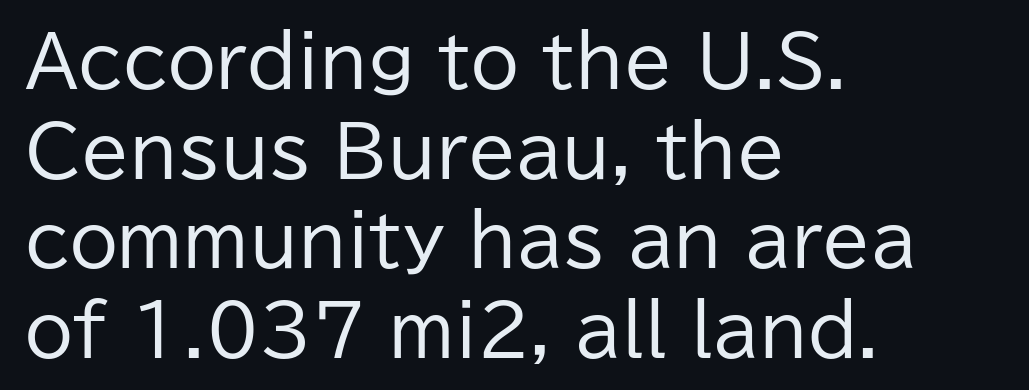
{"serif": "no", "italic": "no", "bold": "no", "weight": "regular", "width": "normal", "stroke_contrast": "low", "x_height": "medium", "monospaced": "no", "underline": "no", "align": "left", "line_spacing": "normal", "line_spacing_ratio": 1.28, "letter_spacing": "normal", "letter_spacing_em": 0.0, "glyph_px": 70}
